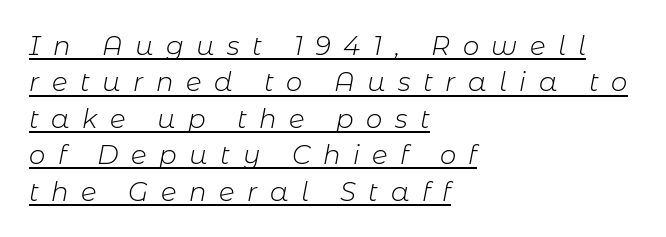
{"italic": "yes", "lean": "right", "slant_degrees": 11, "bold": "no", "underline": "yes", "align": "left", "line_spacing": "normal", "line_spacing_ratio": 1.4, "letter_spacing": "wide", "letter_spacing_em": 0.48, "glyph_px": 26}
